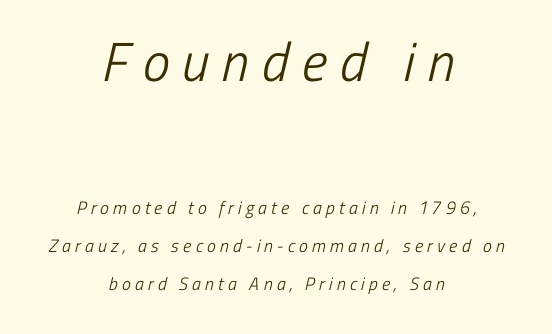
The image shows 55 px light, condensed sans-serif type; set centered, loose line spacing (2.12x), unusually wide letter spacing (+0.23 em), not underlined; the first (top) block is 3.06x larger; low stroke contrast and a medium x-height.
